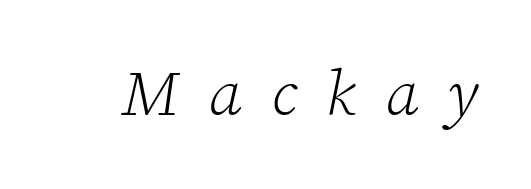
{"serif": "yes", "italic": "yes", "lean": "right", "slant_degrees": 12, "bold": "no", "weight": "light", "width": "normal", "stroke_contrast": "low", "x_height": "medium", "monospaced": "no", "underline": "no", "letter_spacing": "wide", "letter_spacing_em": 0.46, "glyph_px": 63}
